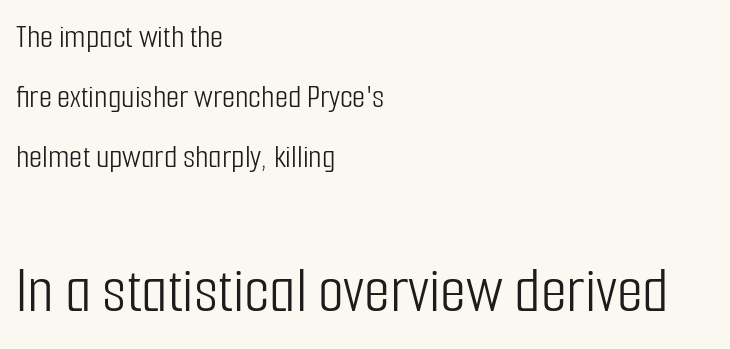
Q: Is the text bold? A: No.
Q: Is the text italic (slanted)? A: No, it is upright.
Q: Is the typeface a serif or a sans-serif typeface? A: Sans-serif.
Q: Is the text underlined? A: No.
Q: How is the paragraph aligned? A: Left-aligned.
Q: Is the spacing between letters normal or unusually wide? A: Normal.
Q: Which block of text is set in a larger size, the first (top) or the second (bottom)? A: The second (bottom) one.
Q: Width (condensed, normal, or wide)? A: Condensed.
Q: Stroke contrast? A: Low.
Q: x-height? A: Medium.
Q: Monospaced? A: No.
